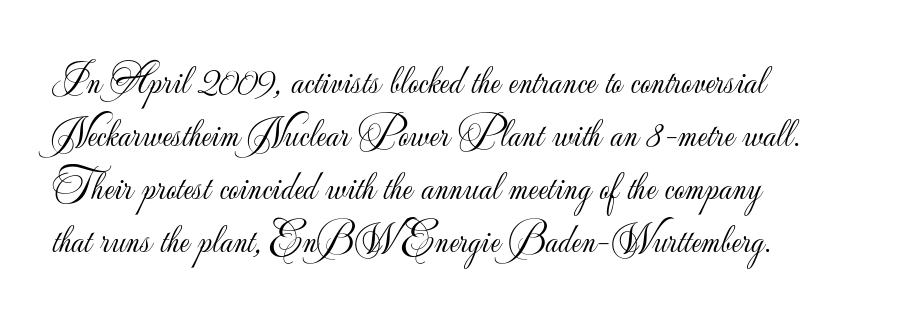
The image shows 41 px light sans-serif type; set left-aligned, normal line spacing (1.29x), normal letter spacing, not underlined; low stroke contrast and a small x-height.
